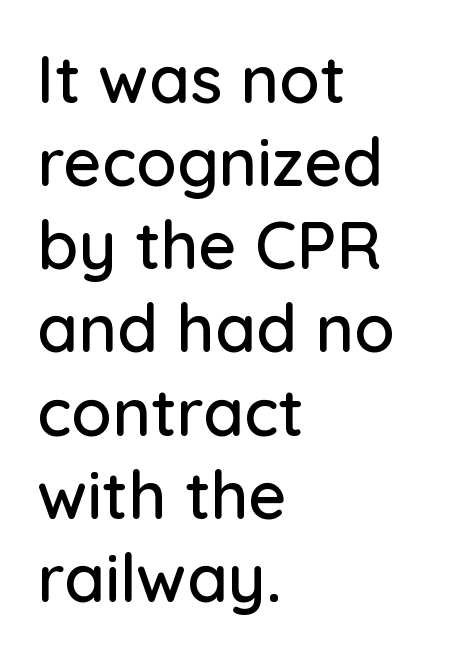
Each line starts at the same left margin while the right side varies. What kind of face is this? One without serifs — a sans. The gaps between neighbouring characters are ordinary and unremarkable. In terms of posture, this sample is upright. This sample keeps an unexceptional amount of space between lines. Descender tails drop into unmarked territory.
